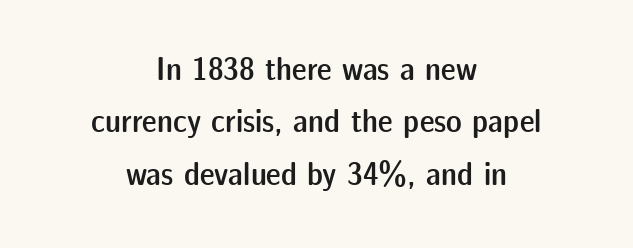
The image shows 33 px semibold sans-serif type, upright; set centered, normal line spacing (1.59x), normal letter spacing, not underlined; low stroke contrast and a medium x-height.
